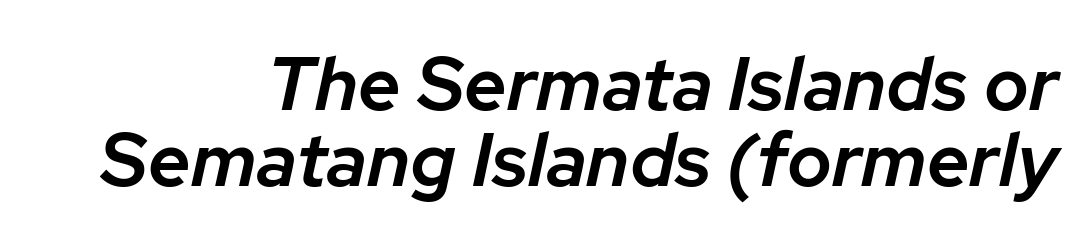
Standard letterfit; no display-style spreading of the glyphs. Vertically, the passage feels compressed, each row crowding the next. Character widths vary here, with narrow letters taking less room than wide ones. In terms of weight, the rendering is demibold, just under bold. One-word summary of the alignment: right. Emphasis-style slanted type is in use.
